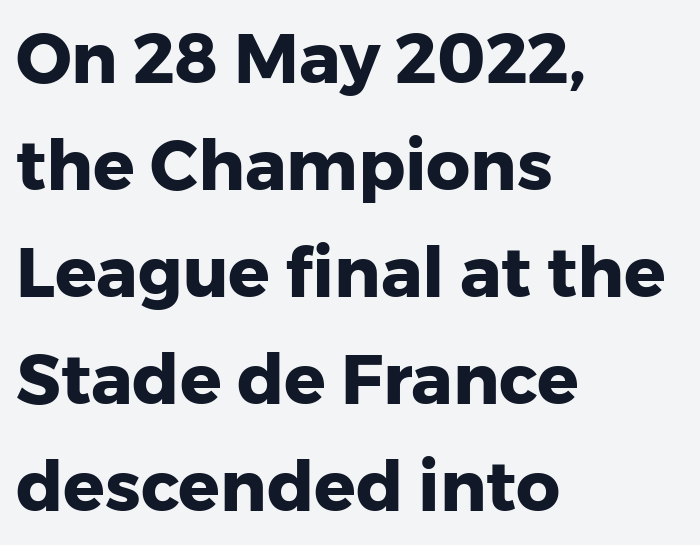
{"serif": "no", "italic": "no", "bold": "yes", "weight": "heavy", "width": "normal", "stroke_contrast": "low", "x_height": "medium", "monospaced": "no", "underline": "no", "align": "left", "line_spacing": "normal", "line_spacing_ratio": 1.55, "letter_spacing": "normal", "letter_spacing_em": 0.0, "glyph_px": 69}
